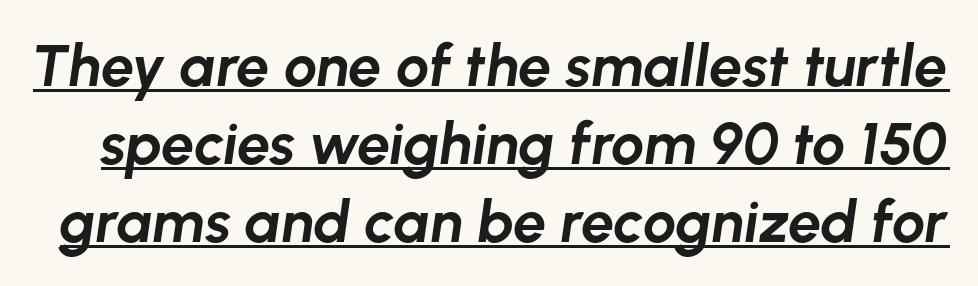
Q: Is the text bold? A: Yes.
Q: Is the text italic (slanted)? A: Yes, it leans right by about 8 degrees.
Q: Is the text underlined? A: Yes.
Q: Is the spacing between letters normal or unusually wide? A: Normal.
Q: Is the spacing between lines tight, normal or loose? A: Normal.
Q: Width (condensed, normal, or wide)? A: Normal.
Q: Stroke contrast? A: Low.
Q: x-height? A: Medium.
Q: Monospaced? A: No.
